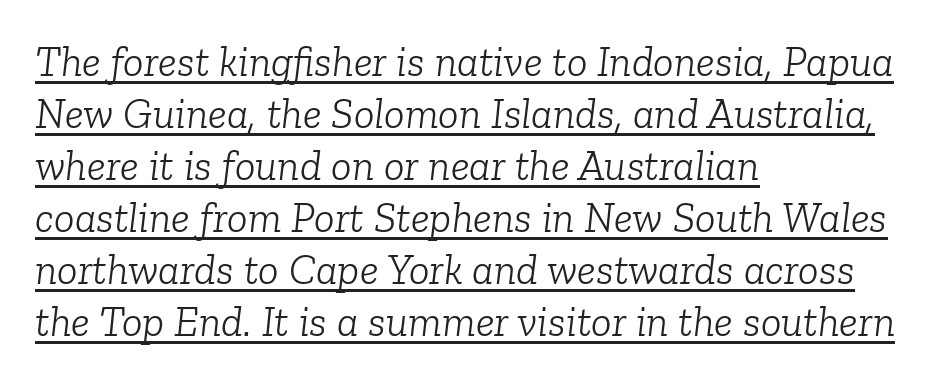
Would a proofreader flag this as italicized? Yes. On a weight scale, this lands at 450 or below. Students, observe the line beneath the letters — that is underlining. Each word holds together tightly as a unit, with standard inter-letter gaps. Character widths vary here, with narrow letters taking less room than wide ones.
